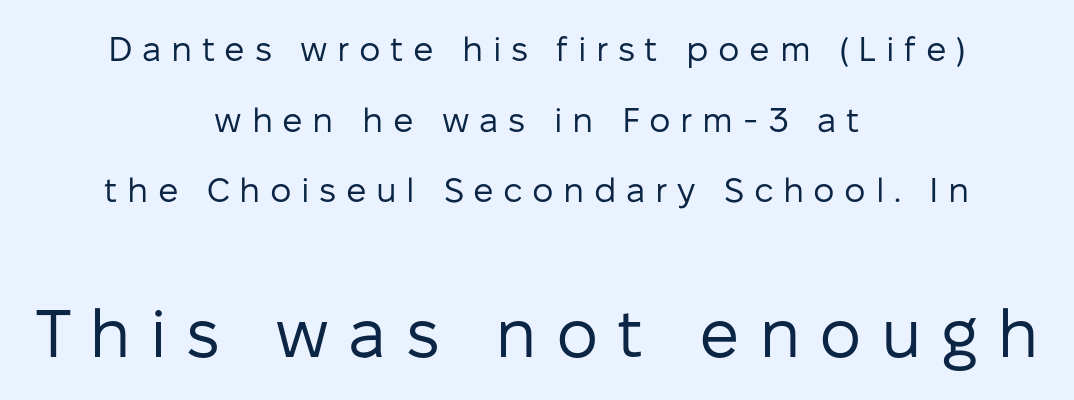
Q: Is the text bold? A: No.
Q: Is the text italic (slanted)? A: No, it is upright.
Q: Is the typeface a serif or a sans-serif typeface? A: Sans-serif.
Q: Is the text underlined? A: No.
Q: How is the paragraph aligned? A: Centered.
Q: Is the spacing between letters normal or unusually wide? A: Unusually wide.
Q: Is the spacing between lines tight, normal or loose? A: Loose.
Q: Which block of text is set in a larger size, the first (top) or the second (bottom)? A: The second (bottom) one.
Q: Width (condensed, normal, or wide)? A: Normal.
Q: Stroke contrast? A: Low.
Q: x-height? A: Medium.
Q: Monospaced? A: No.
